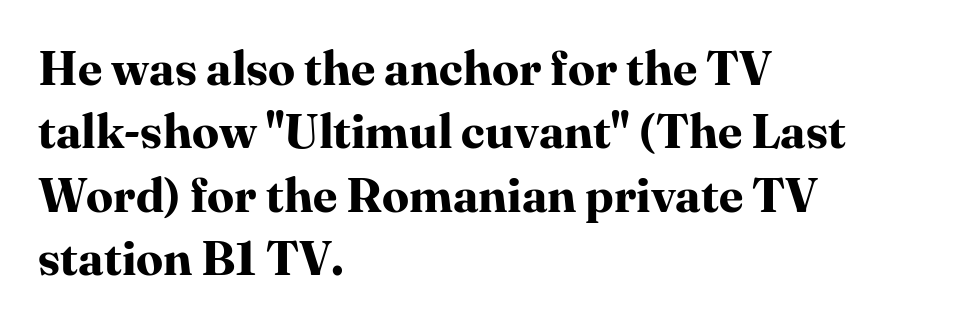
Q: Is the text bold? A: Yes.
Q: Is the text italic (slanted)? A: No, it is upright.
Q: Is the typeface a serif or a sans-serif typeface? A: Serif.
Q: Is the text underlined? A: No.
Q: How is the paragraph aligned? A: Left-aligned.
Q: Is the spacing between letters normal or unusually wide? A: Normal.
Q: Is the spacing between lines tight, normal or loose? A: Normal.
Q: Width (condensed, normal, or wide)? A: Normal.
Q: Stroke contrast? A: High.
Q: x-height? A: Medium.
Q: Monospaced? A: No.
